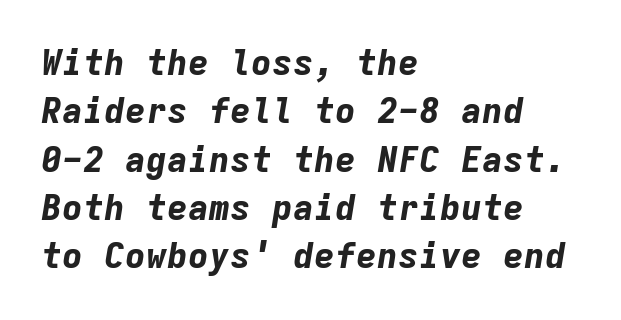
The image shows 35 px bold type, italic (leaning right), monospaced; set left-aligned, normal line spacing (1.38x), normal letter spacing, not underlined; low stroke contrast and a medium x-height.
